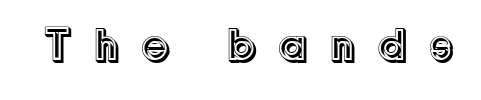
Q: Is the text italic (slanted)? A: No, it is upright.
Q: Is the text underlined? A: No.
Q: Is the spacing between letters normal or unusually wide? A: Unusually wide.
Q: Width (condensed, normal, or wide)? A: Normal.
Q: x-height? A: Medium.
Q: Monospaced? A: No.
